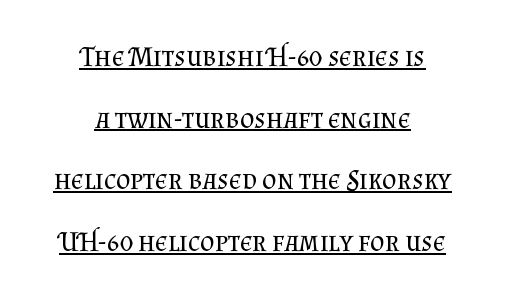
The image shows 28 px regular-weight serif type, upright; set centered, loose line spacing (2.2x), normal letter spacing, underlined; medium stroke contrast and a small x-height.
